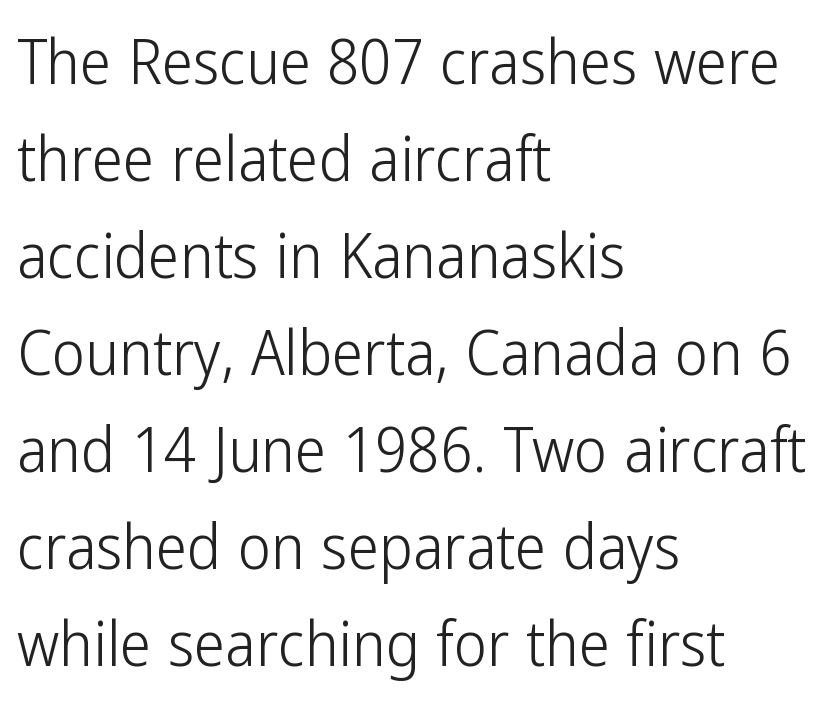
{"serif": "no", "italic": "no", "bold": "no", "weight": "light", "width": "condensed", "stroke_contrast": "low", "x_height": "medium", "monospaced": "no", "underline": "no", "align": "left", "line_spacing": "normal", "line_spacing_ratio": 1.54, "letter_spacing": "normal", "letter_spacing_em": 0.0, "glyph_px": 63}
